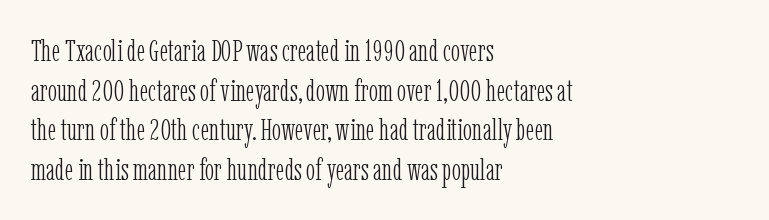
Q: Is the text bold? A: No.
Q: Is the text italic (slanted)? A: No, it is upright.
Q: Is the typeface a serif or a sans-serif typeface? A: Serif.
Q: Is the text underlined? A: No.
Q: How is the paragraph aligned? A: Left-aligned.
Q: Is the spacing between letters normal or unusually wide? A: Normal.
Q: Is the spacing between lines tight, normal or loose? A: Normal.
Q: Width (condensed, normal, or wide)? A: Condensed.
Q: Stroke contrast? A: Low.
Q: x-height? A: Medium.
Q: Monospaced? A: No.
